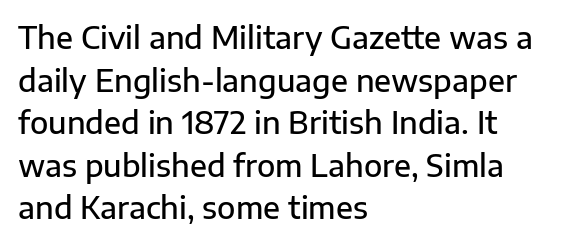
Q: Is the text bold? A: Semi-bold.
Q: Is the text italic (slanted)? A: No, it is upright.
Q: Is the typeface a serif or a sans-serif typeface? A: Sans-serif.
Q: Is the text underlined? A: No.
Q: How is the paragraph aligned? A: Left-aligned.
Q: Is the spacing between letters normal or unusually wide? A: Normal.
Q: Is the spacing between lines tight, normal or loose? A: Normal.
Q: Width (condensed, normal, or wide)? A: Normal.
Q: Stroke contrast? A: Low.
Q: x-height? A: Medium.
Q: Monospaced? A: No.
